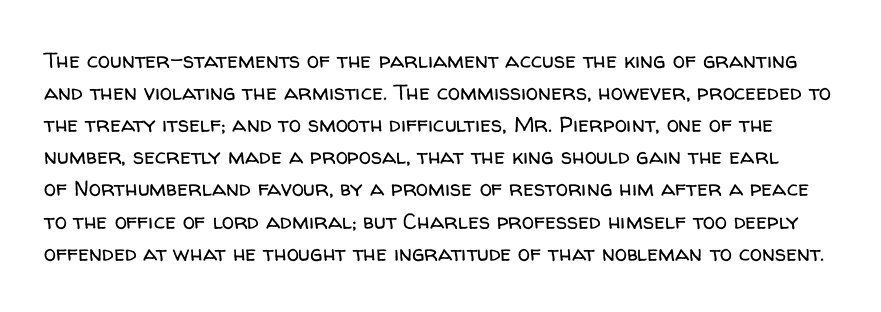
The image shows 22 px text type, upright; set normal line spacing (1.46x), normal letter spacing, not underlined.
